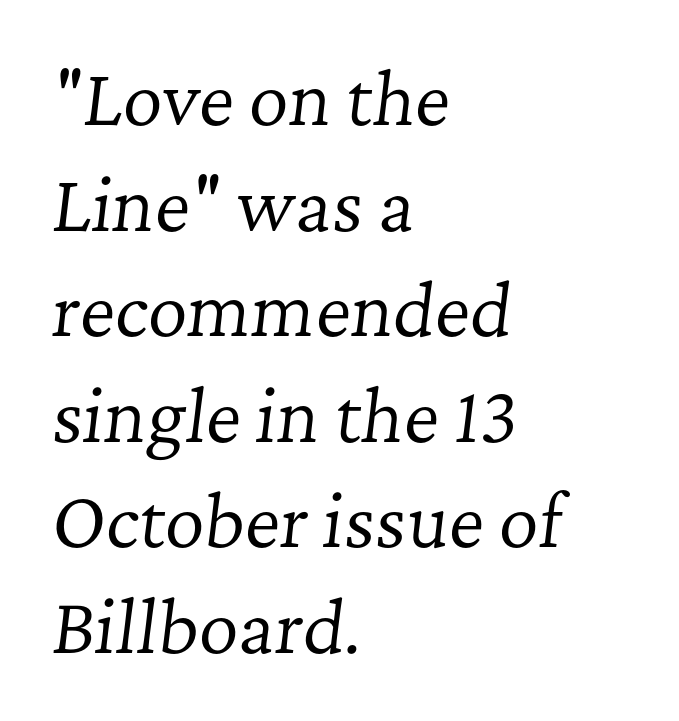
Bold? No — there's no thickening of the strokes. All the whitespace from short lines collects on the right. The specimen reads as italic at a glance. Proportional: the letters do not fall into vertical columns. Standard letterfit; no display-style spreading of the glyphs. Examine the stroke ends and you'll spot serifs.
